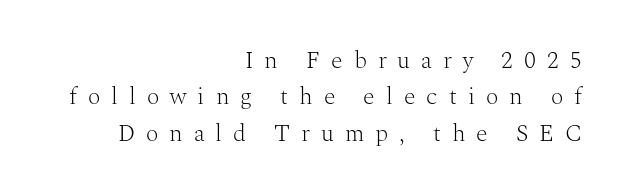
The image shows 24 px text type, upright; set right-aligned, normal line spacing (1.52x), unusually wide letter spacing (+0.46 em), not underlined.
